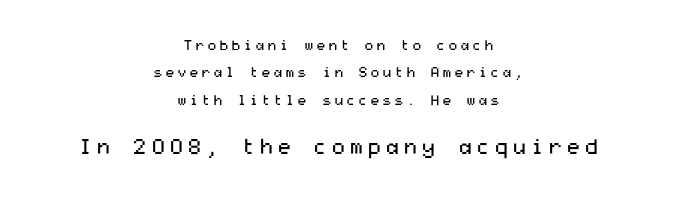
The image shows 21 px text type, upright; set centered, loose line spacing (1.95x), not underlined; the second (bottom) block is 1.5x larger.
